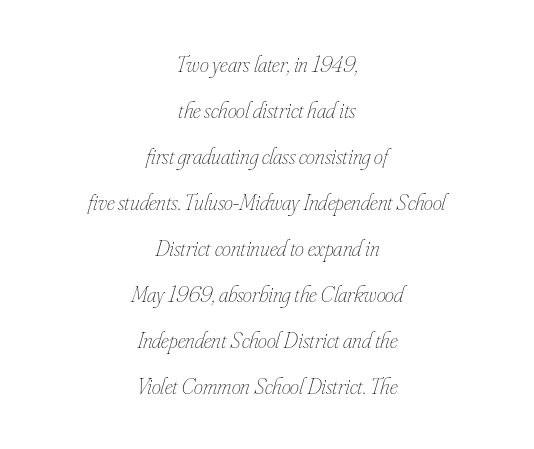
{"italic": "yes", "lean": "right", "slant_degrees": 16, "bold": "no", "underline": "no", "align": "center", "line_spacing": "loose", "line_spacing_ratio": 2.0, "letter_spacing": "normal", "letter_spacing_em": 0.0, "glyph_px": 23}
